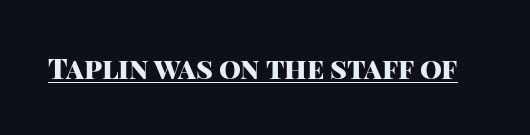
{"serif": "no", "italic": "no", "bold": "yes", "weight": "heavy", "width": "normal", "stroke_contrast": "high", "x_height": "large", "monospaced": "no", "underline": "yes", "letter_spacing": "normal", "letter_spacing_em": 0.0, "glyph_px": 28}
